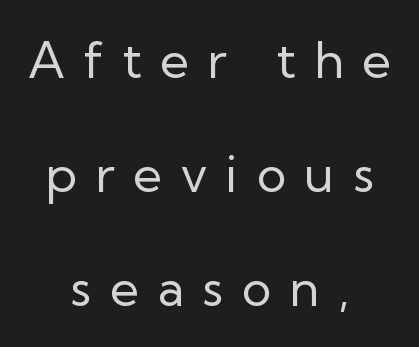
Q: Is the text bold? A: No.
Q: Is the text italic (slanted)? A: No, it is upright.
Q: Is the typeface a serif or a sans-serif typeface? A: Sans-serif.
Q: Is the text underlined? A: No.
Q: How is the paragraph aligned? A: Centered.
Q: Is the spacing between letters normal or unusually wide? A: Unusually wide.
Q: Is the spacing between lines tight, normal or loose? A: Loose.
Q: Width (condensed, normal, or wide)? A: Normal.
Q: Stroke contrast? A: Low.
Q: x-height? A: Medium.
Q: Monospaced? A: No.
